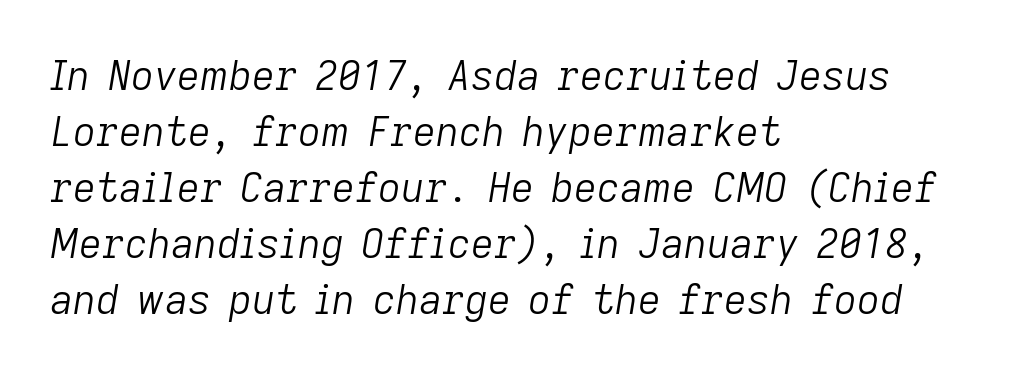
{"italic": "yes", "lean": "right", "slant_degrees": 9, "bold": "no", "weight": "light", "width": "normal", "stroke_contrast": "low", "x_height": "medium", "monospaced": "no", "underline": "no", "align": "left", "line_spacing": "normal", "line_spacing_ratio": 1.4, "letter_spacing": "normal", "letter_spacing_em": 0.0, "glyph_px": 40}
